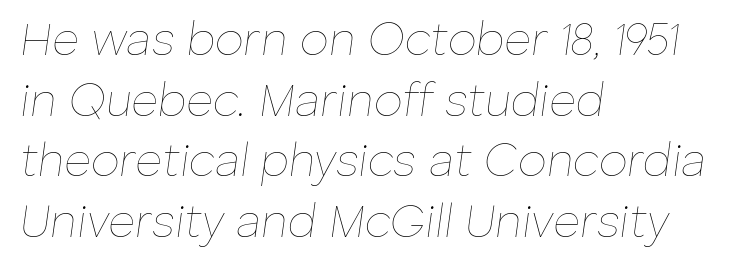
The image shows 46 px thin type, italic (leaning right); set left-aligned, normal line spacing (1.32x), normal letter spacing, not underlined; low stroke contrast and a medium x-height.
